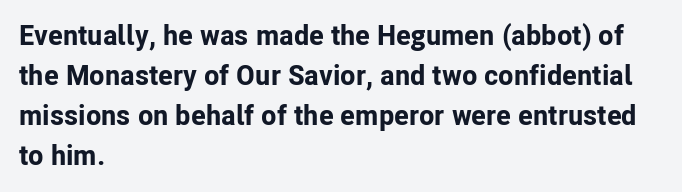
Q: Is the text bold? A: Yes.
Q: Is the text italic (slanted)? A: No, it is upright.
Q: Is the typeface a serif or a sans-serif typeface? A: Sans-serif.
Q: Is the text underlined? A: No.
Q: How is the paragraph aligned? A: Left-aligned.
Q: Is the spacing between letters normal or unusually wide? A: Normal.
Q: Is the spacing between lines tight, normal or loose? A: Normal.
Q: Width (condensed, normal, or wide)? A: Normal.
Q: Stroke contrast? A: Low.
Q: x-height? A: Medium.
Q: Monospaced? A: No.
